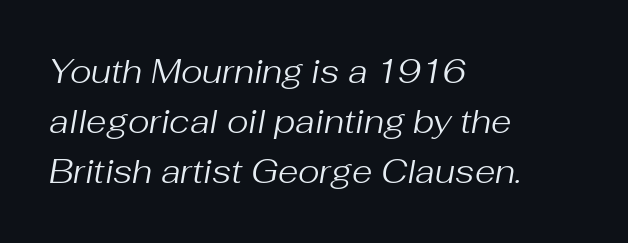
{"italic": "yes", "lean": "right", "slant_degrees": 10, "bold": "no", "weight": "regular", "width": "normal", "stroke_contrast": "medium", "x_height": "medium", "monospaced": "no", "underline": "no", "align": "left", "line_spacing": "normal", "line_spacing_ratio": 1.52, "letter_spacing": "normal", "letter_spacing_em": 0.0, "glyph_px": 33}
